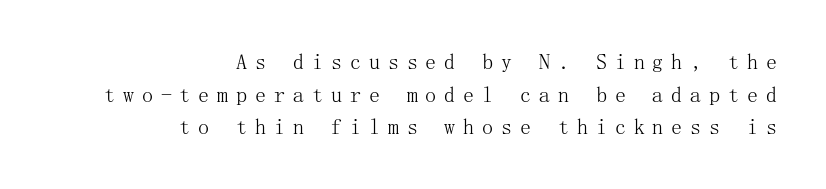
{"italic": "no", "bold": "no", "underline": "no", "align": "right", "line_spacing": "normal", "line_spacing_ratio": 1.48, "letter_spacing": "wide", "letter_spacing_em": 0.36, "glyph_px": 22}
